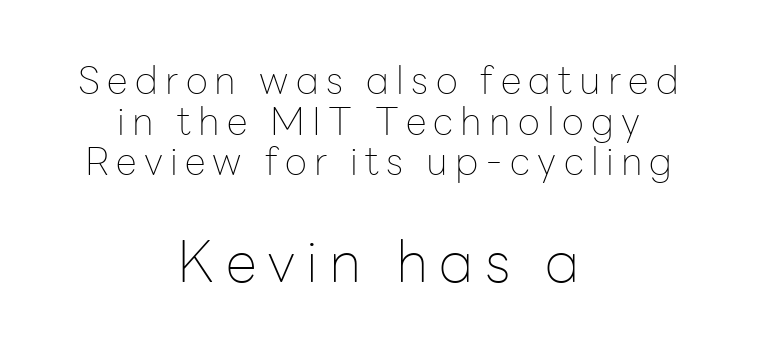
Is this a sans? Yes — the strokes have no serifs. Letters rest on an invisible, unmarked baseline. The whitespace from short lines is split evenly between both sides. Here the designer chose a conventional face with non-uniform glyph widths.
